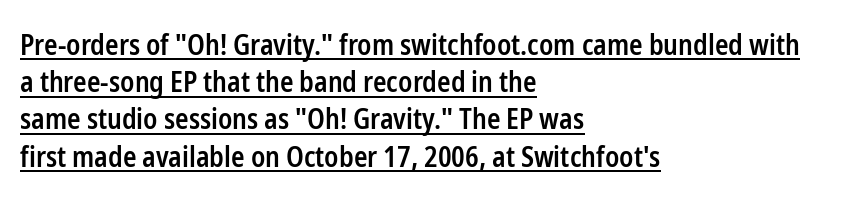
A rule runs beneath these lines of type. Evenly set lines give the paragraph a standard silhouette. This sample uses an upright cut, with every glyph sitting square on the baseline. Think of a printed novel: that variable character pitch is what you see here. The typesetting leans somewhat heavy: a semibold.
